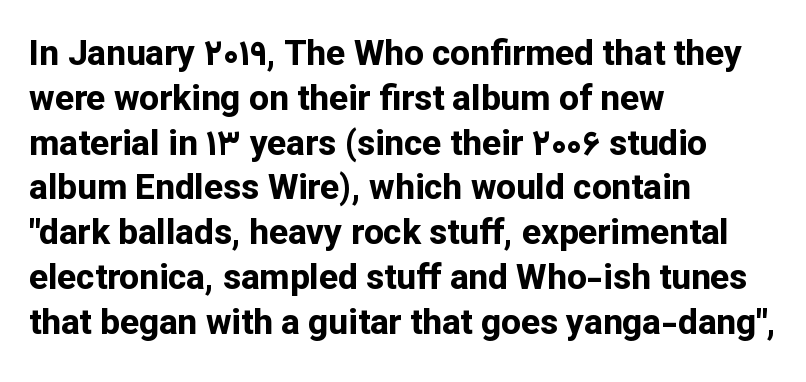
{"serif": "no", "italic": "no", "bold": "yes", "weight": "bold", "width": "normal", "stroke_contrast": "low", "x_height": "medium", "monospaced": "no", "underline": "no", "align": "left", "line_spacing": "normal", "line_spacing_ratio": 1.28, "letter_spacing": "normal", "letter_spacing_em": 0.0, "glyph_px": 35}
